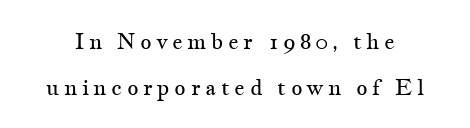
The image shows 22 px text type, upright; set loose line spacing (2.09x), unusually wide letter spacing (+0.21 em), not underlined.
